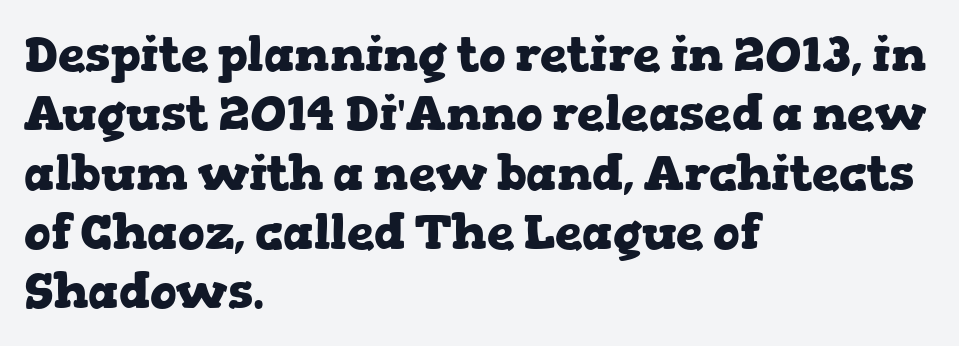
Here the designer chose a conventional face with non-uniform glyph widths. The glyphs have the mass of a bold cut. It's the straight-up-and-down kind of type. Beneath every word, the page is bare. Every row of glyphs begins at an identical x-position on the left. Here the glyphs are tracked normally, forming tight word shapes.
